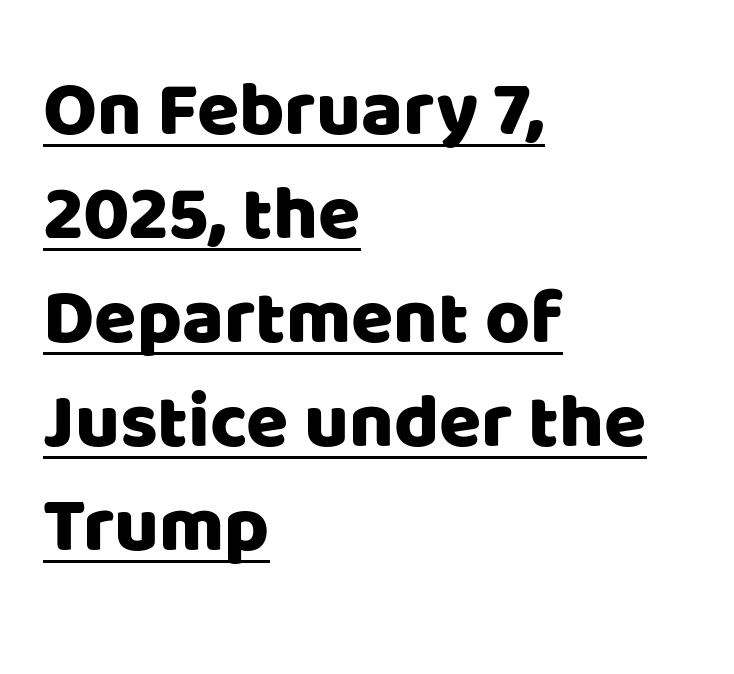
The image shows 77 px sans-serif type, upright; set left-aligned, normal line spacing (1.35x), normal letter spacing, underlined; low stroke contrast and a large x-height.
